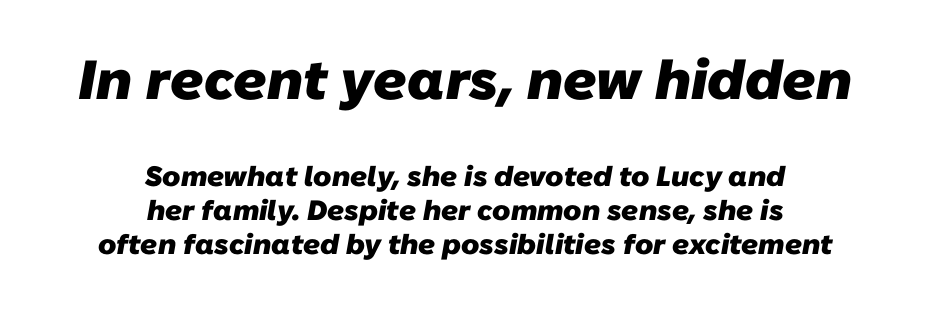
Q: Is the text bold? A: Yes.
Q: Is the typeface a serif or a sans-serif typeface? A: Sans-serif.
Q: Is the text underlined? A: No.
Q: How is the paragraph aligned? A: Centered.
Q: Is the spacing between letters normal or unusually wide? A: Normal.
Q: Which block of text is set in a larger size, the first (top) or the second (bottom)? A: The first (top) one.
Q: Width (condensed, normal, or wide)? A: Normal.
Q: Stroke contrast? A: Low.
Q: x-height? A: Medium.
Q: Monospaced? A: No.
